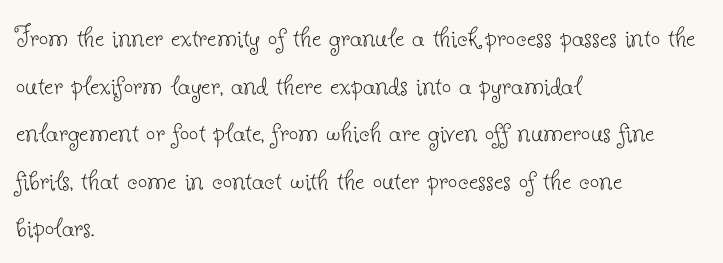
The image shows 33 px thin serif type, upright; set left-aligned, normal line spacing (1.44x), normal letter spacing, not underlined; low stroke contrast and a small x-height.
